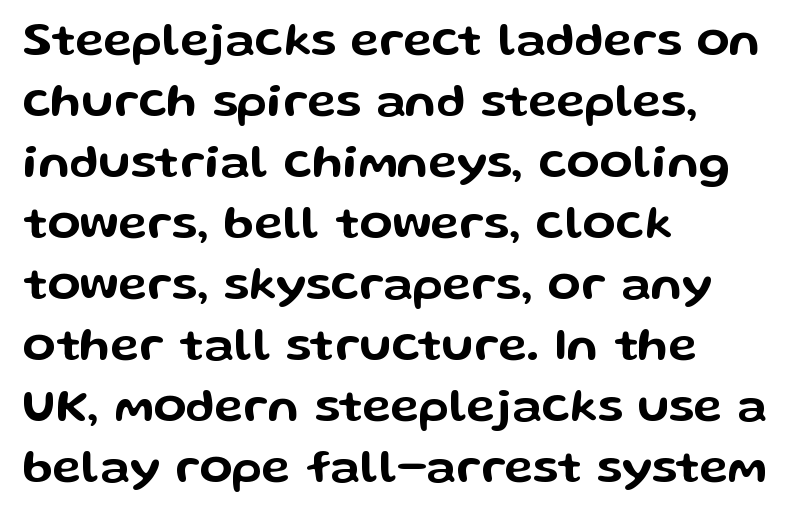
{"serif": "no", "italic": "no", "width": "wide", "stroke_contrast": "low", "x_height": "medium", "monospaced": "no", "underline": "no", "align": "left", "line_spacing": "normal", "line_spacing_ratio": 1.27, "letter_spacing": "normal", "letter_spacing_em": 0.0, "glyph_px": 48}
